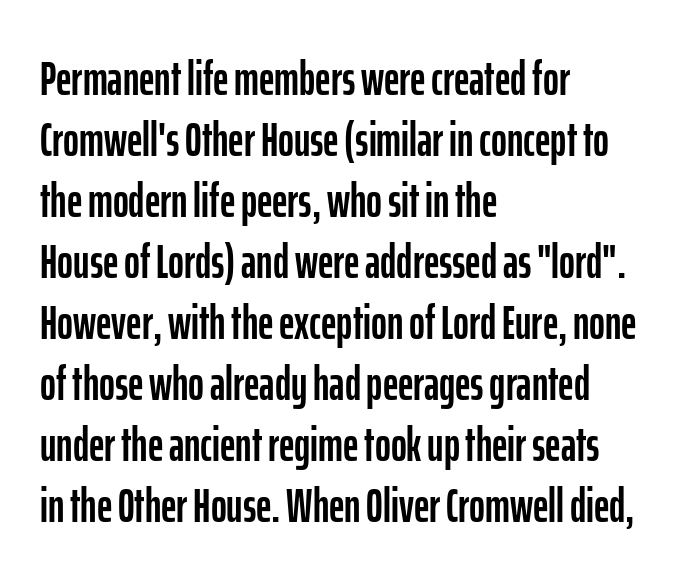
Is this a fixed-width face? No — the glyphs have proportional, varying widths. The font family rendered here belongs to the sans-serif group. The block of text has a typical density, with ordinary space between rows. Posture: straight, roman, zero tilt.
